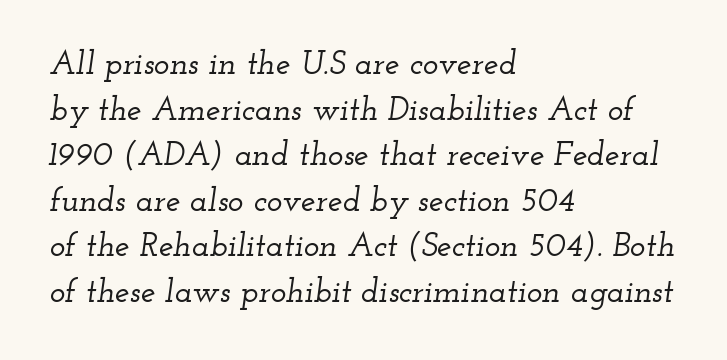
{"serif": "yes", "italic": "yes", "lean": "right", "slant_degrees": 12, "width": "wide", "stroke_contrast": "low", "x_height": "small", "monospaced": "no", "underline": "no", "align": "left", "line_spacing": "normal", "line_spacing_ratio": 1.38, "letter_spacing": "normal", "letter_spacing_em": 0.0, "glyph_px": 33}
